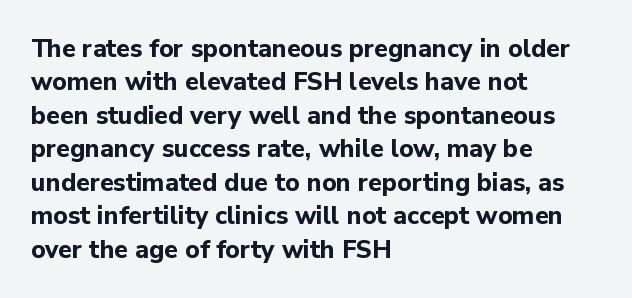
The image shows 25 px bold type, upright; set left-aligned, normal line spacing (1.34x), normal letter spacing, not underlined.
